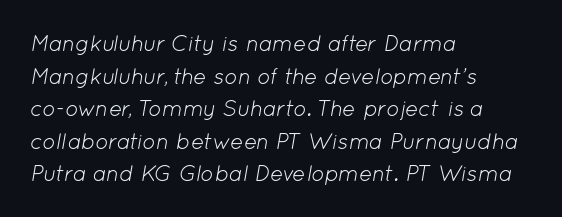
Q: Is the text bold? A: No.
Q: Is the text italic (slanted)? A: Yes, it leans right by about 12 degrees.
Q: Is the text underlined? A: No.
Q: How is the paragraph aligned? A: Left-aligned.
Q: Is the spacing between letters normal or unusually wide? A: Normal.
Q: Is the spacing between lines tight, normal or loose? A: Normal.
